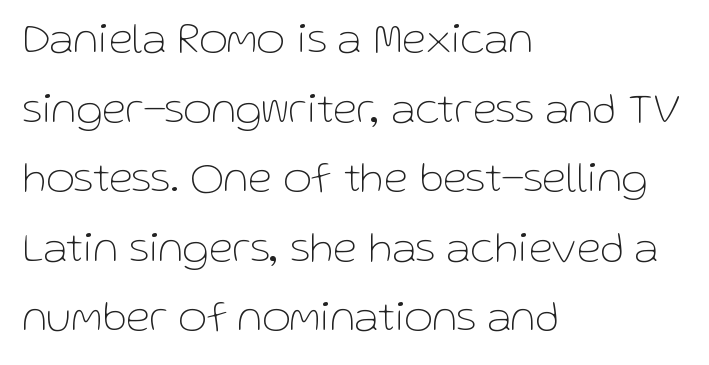
{"serif": "no", "italic": "no", "bold": "no", "weight": "thin", "width": "normal", "stroke_contrast": "low", "x_height": "medium", "monospaced": "no", "underline": "no", "align": "left", "line_spacing": "normal", "line_spacing_ratio": 1.58, "letter_spacing": "normal", "letter_spacing_em": 0.0, "glyph_px": 44}
